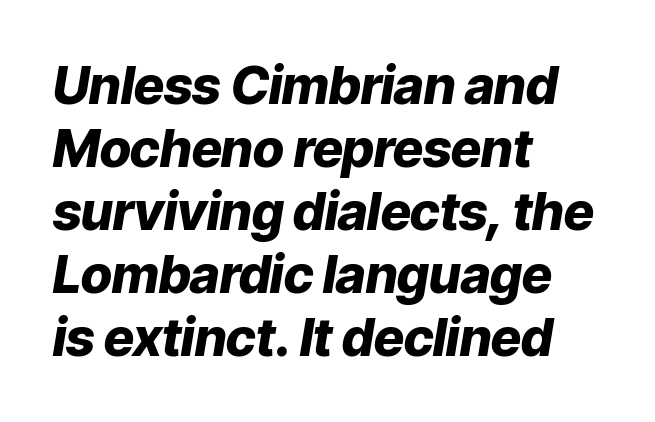
Every row of glyphs begins at an identical x-position on the left. Quick note: underline off. Weight check: bold — yes, fully. Compared with typical body copy, the letter spacing here is the same.
